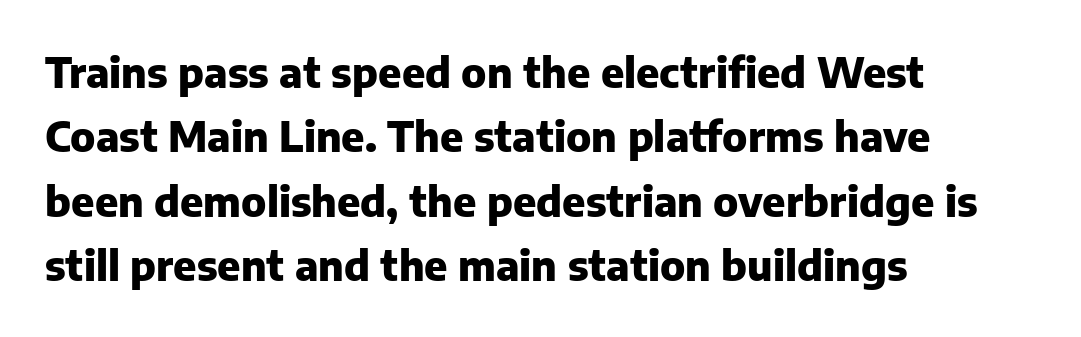
Reading down the column, the eye jumps a familiar distance to each next line. I'd call this a sans setting — the letters go barefoot. Varying glyph widths throughout — classic text-font behaviour. Look at the tracking — it's just the regular setting, nothing added. The font is running at its bold setting.
